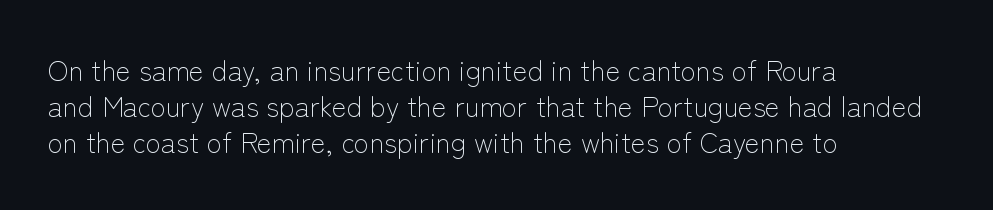
The image shows 28 px light sans-serif type, upright; set left-aligned, normal line spacing (1.28x), normal letter spacing, not underlined; low stroke contrast and a medium x-height.
